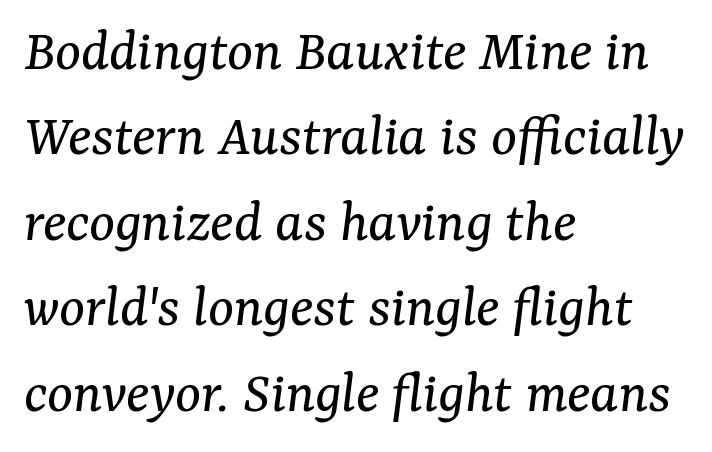
The image shows 61 px regular-weight serif type, italic (leaning right); set left-aligned, normal line spacing (1.4x), normal letter spacing, not underlined; medium stroke contrast and a medium x-height.
